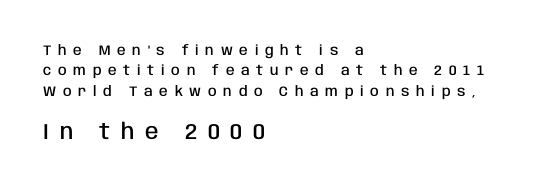
{"italic": "no", "bold": "semi", "underline": "no", "align": "left", "line_spacing": "normal", "line_spacing_ratio": 1.45, "letter_spacing": "wide", "letter_spacing_em": 0.48, "larger_block": "second", "size_ratio": 1.57, "glyph_px": 22}
